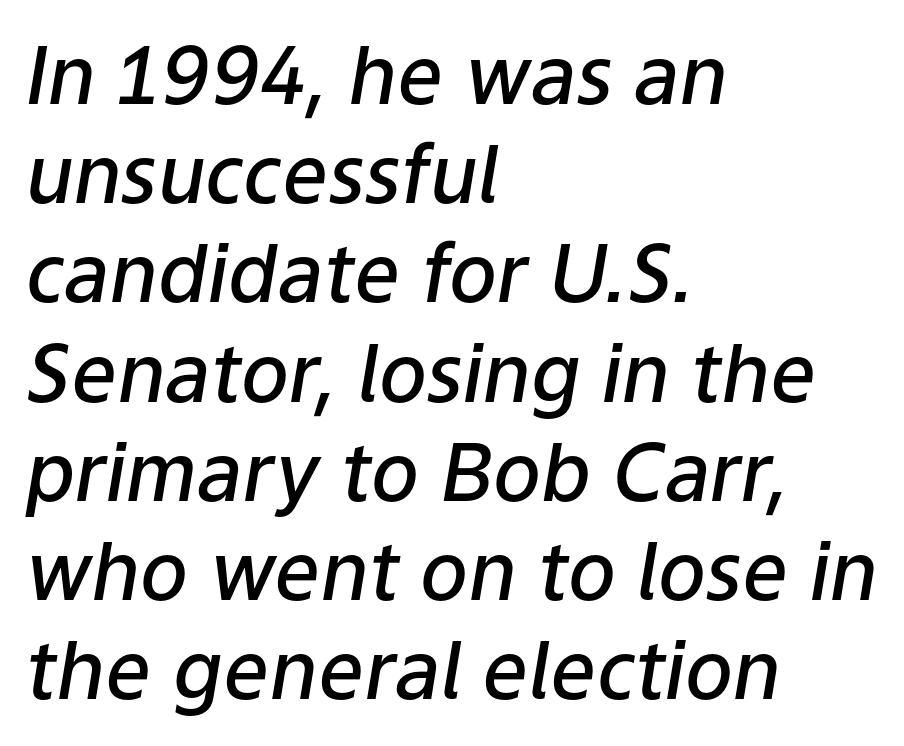
Characters follow at the spacing the type designer built in. The ragged edge is on the right, which tells us the setting is flush left. Set as a demibold, roughly 600 on the weight scale. Characters are canted at an angle relative to the baseline's perpendicular. Looks like regular typesetting: each glyph gets only the width it needs.
